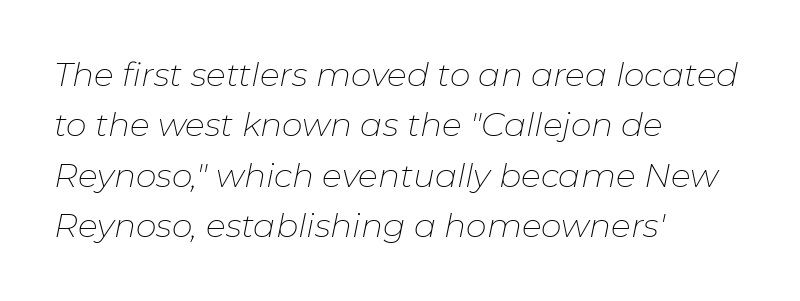
{"italic": "yes", "lean": "right", "slant_degrees": 11, "bold": "no", "weight": "thin", "width": "normal", "stroke_contrast": "low", "x_height": "medium", "monospaced": "no", "underline": "no", "align": "left", "line_spacing": "normal", "line_spacing_ratio": 1.53, "letter_spacing": "normal", "letter_spacing_em": 0.0, "glyph_px": 33}
